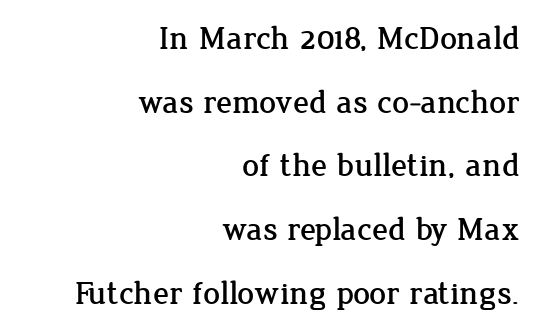
{"serif": "yes", "italic": "no", "width": "normal", "stroke_contrast": "low", "x_height": "medium", "monospaced": "no", "underline": "no", "align": "right", "line_spacing": "loose", "line_spacing_ratio": 1.93, "letter_spacing": "normal", "letter_spacing_em": 0.0, "glyph_px": 33}
